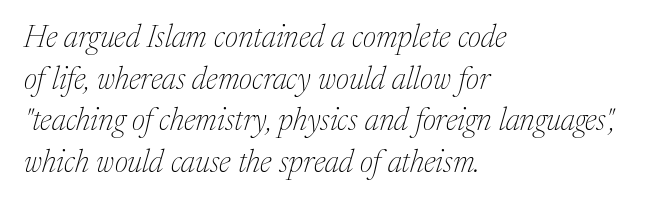
Q: Is the text bold? A: No.
Q: Is the text italic (slanted)? A: Yes, it leans right by about 17 degrees.
Q: Is the typeface a serif or a sans-serif typeface? A: Serif.
Q: Is the text underlined? A: No.
Q: How is the paragraph aligned? A: Left-aligned.
Q: Is the spacing between letters normal or unusually wide? A: Normal.
Q: Is the spacing between lines tight, normal or loose? A: Normal.
Q: Width (condensed, normal, or wide)? A: Normal.
Q: Stroke contrast? A: Medium.
Q: x-height? A: Medium.
Q: Monospaced? A: No.
